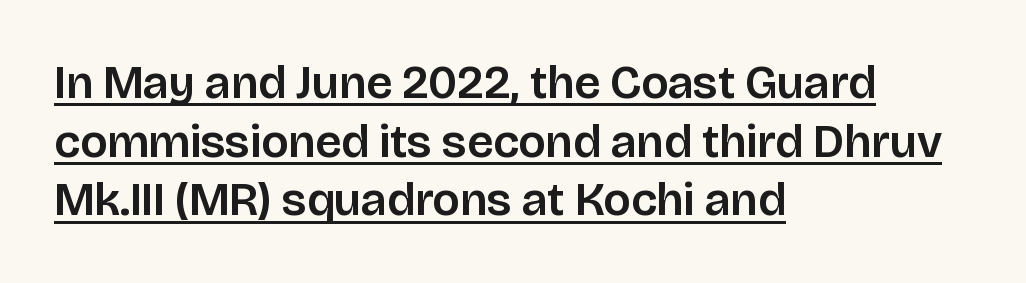
The image shows 47 px sans-serif type, upright; set left-aligned, normal line spacing (1.25x), normal letter spacing, underlined; low stroke contrast and a large x-height.
